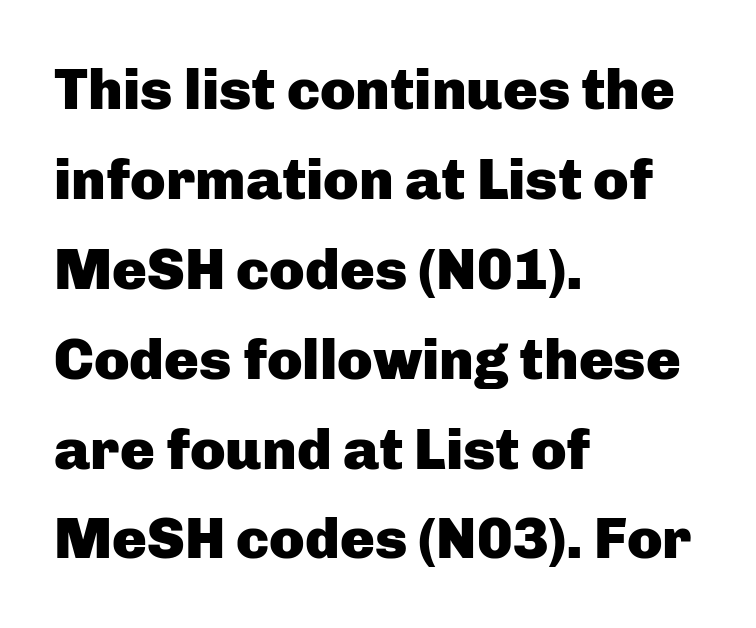
Q: Is the text bold? A: Yes.
Q: Is the text italic (slanted)? A: No, it is upright.
Q: Is the typeface a serif or a sans-serif typeface? A: Sans-serif.
Q: Is the text underlined? A: No.
Q: How is the paragraph aligned? A: Left-aligned.
Q: Is the spacing between letters normal or unusually wide? A: Normal.
Q: Is the spacing between lines tight, normal or loose? A: Normal.
Q: Width (condensed, normal, or wide)? A: Normal.
Q: Stroke contrast? A: Low.
Q: x-height? A: Medium.
Q: Monospaced? A: No.
